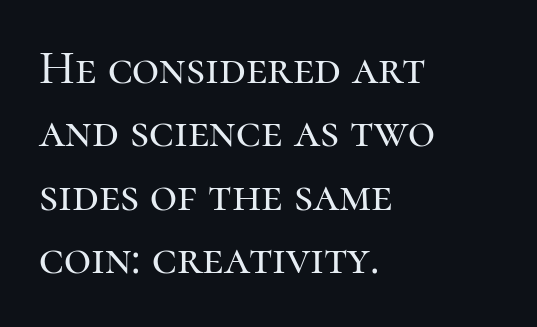
{"serif": "yes", "italic": "no", "width": "normal", "stroke_contrast": "high", "x_height": "medium", "monospaced": "no", "underline": "no", "align": "left", "line_spacing": "normal", "line_spacing_ratio": 1.35, "letter_spacing": "normal", "letter_spacing_em": 0.0, "glyph_px": 47}
